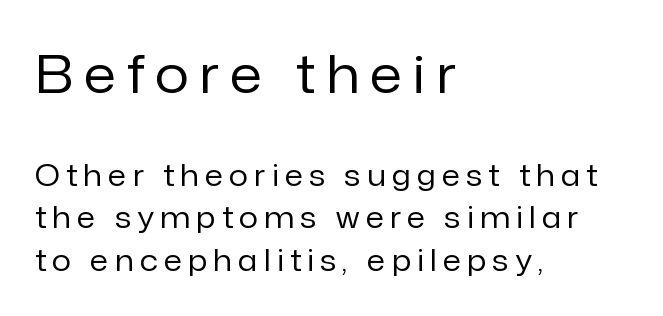
The image shows 53 px regular-weight sans-serif type, upright; set left-aligned, normal line spacing (1.42x), unusually wide letter spacing (+0.21 em), not underlined; the first (top) block is 1.77x larger; low stroke contrast and a medium x-height.
